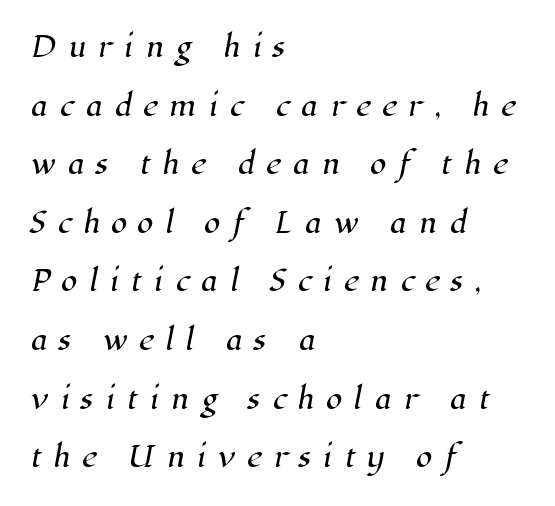
{"underline": "no", "align": "left", "line_spacing": "loose", "line_spacing_ratio": 2.17, "letter_spacing": "wide", "letter_spacing_em": 0.41, "glyph_px": 27}
